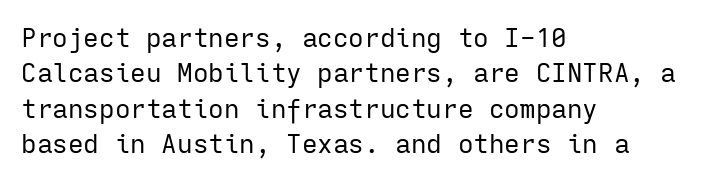
Q: Is the text bold? A: No.
Q: Is the text italic (slanted)? A: No, it is upright.
Q: Is the text underlined? A: No.
Q: How is the paragraph aligned? A: Left-aligned.
Q: Is the spacing between letters normal or unusually wide? A: Normal.
Q: Is the spacing between lines tight, normal or loose? A: Normal.
